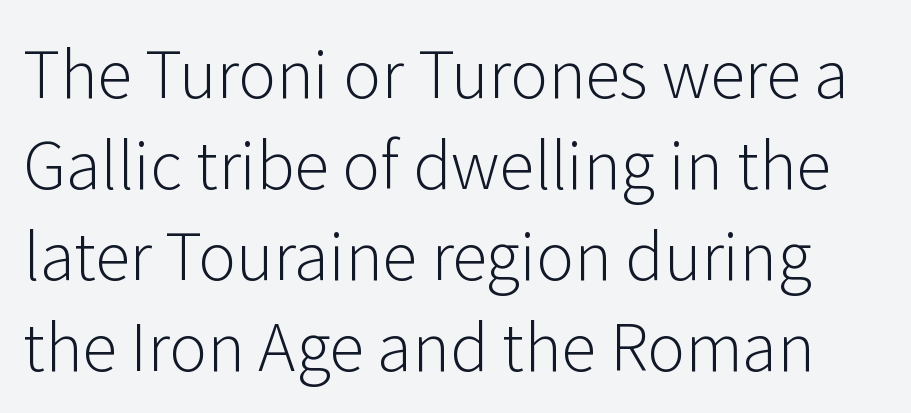
A typesetter would call this proportional, since set widths differ per character. Posture: vertical. Each row of text sits above clean, open space. The rendering keeps characters at their native spacing. The characters display no serif detailing; their extremities are plain.
